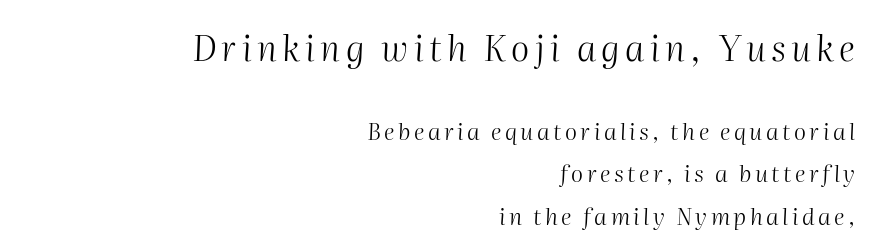
The image shows 35 px light type, italic (leaning right); set right-aligned, line spacing 1.85x, not underlined; the first (top) block is 1.52x larger; medium stroke contrast and a medium x-height.
